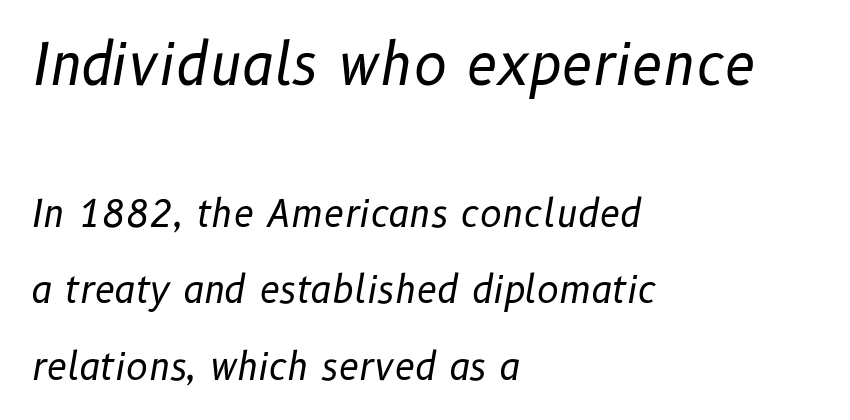
{"italic": "yes", "lean": "right", "slant_degrees": 10, "bold": "no", "weight": "regular", "width": "normal", "stroke_contrast": "low", "x_height": "medium", "monospaced": "no", "underline": "no", "align": "left", "line_spacing": "loose", "line_spacing_ratio": 2.07, "letter_spacing": "normal", "letter_spacing_em": 0.0, "larger_block": "first", "size_ratio": 1.51, "glyph_px": 56}
